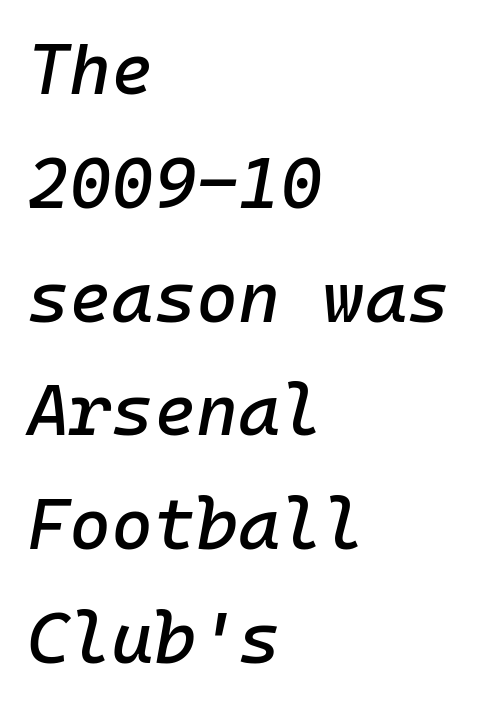
Q: Is the text italic (slanted)? A: Yes, it leans right by about 10 degrees.
Q: Is the text underlined? A: No.
Q: How is the paragraph aligned? A: Left-aligned.
Q: Is the spacing between letters normal or unusually wide? A: Normal.
Q: Is the spacing between lines tight, normal or loose? A: Normal.
Q: Width (condensed, normal, or wide)? A: Normal.
Q: Stroke contrast? A: Low.
Q: x-height? A: Medium.
Q: Monospaced? A: Yes.
